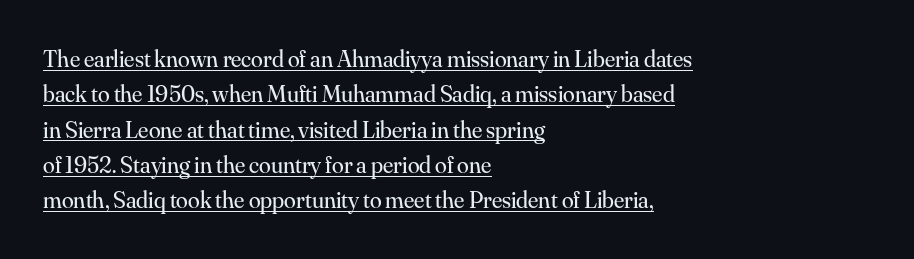
Does extra space separate the letters? No, they use regular spacing. The face used here appears with an underline applied. A typesetter would call this leading conventional body-copy spacing. This is the regular roman posture of the typeface.
